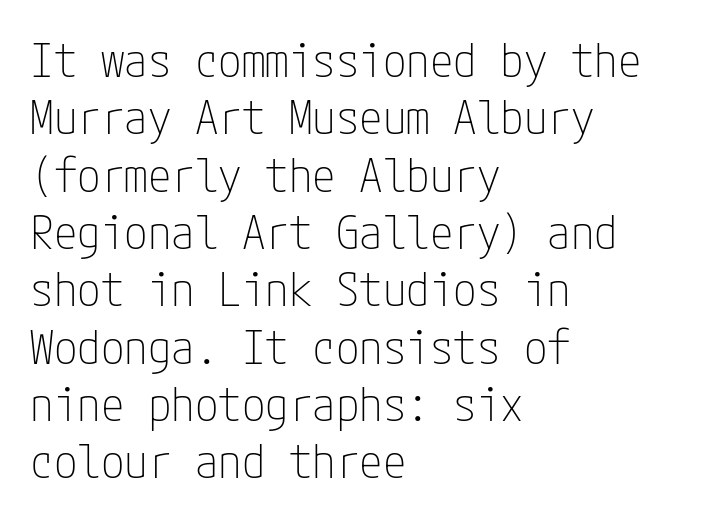
Q: Is the text bold? A: No.
Q: Is the text italic (slanted)? A: No, it is upright.
Q: Is the typeface a serif or a sans-serif typeface? A: Sans-serif.
Q: Is the text underlined? A: No.
Q: How is the paragraph aligned? A: Left-aligned.
Q: Is the spacing between letters normal or unusually wide? A: Normal.
Q: Width (condensed, normal, or wide)? A: Condensed.
Q: Stroke contrast? A: Low.
Q: x-height? A: Medium.
